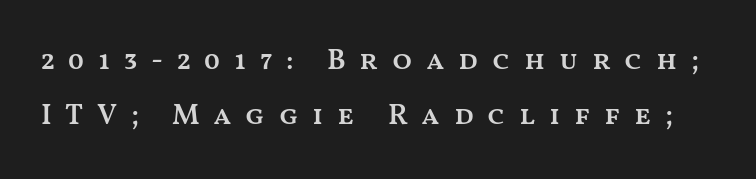
The image shows 29 px semibold, wide type, upright; set loose line spacing (1.91x), unusually wide letter spacing (+0.47 em), not underlined; medium stroke contrast and a medium x-height.
